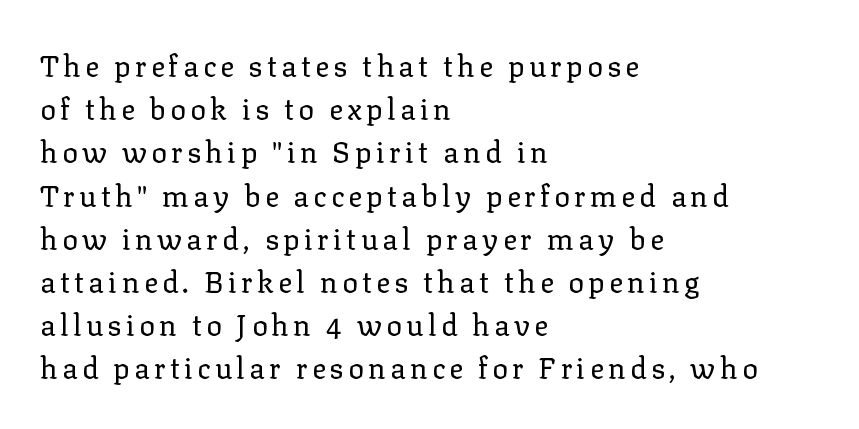
When letters stand straight like this, we call the style roman or upright. Do the characters align in a grid? No, the font is proportional. Does the leading feel generous? No, just average. Is the type heavy? It reads as light-to-regular instead.
